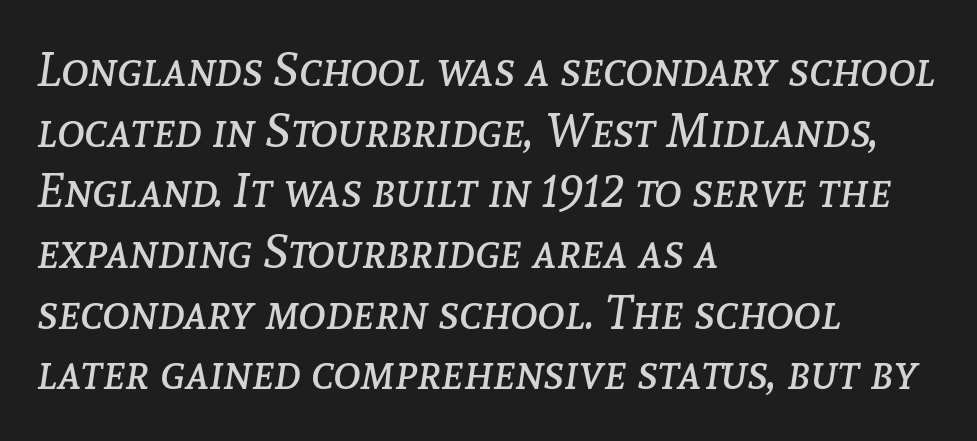
Q: Is the text bold? A: No.
Q: Is the text italic (slanted)? A: Yes, it leans right by about 8 degrees.
Q: Is the text underlined? A: No.
Q: How is the paragraph aligned? A: Left-aligned.
Q: Is the spacing between letters normal or unusually wide? A: Normal.
Q: Is the spacing between lines tight, normal or loose? A: Normal.
Q: Width (condensed, normal, or wide)? A: Normal.
Q: Stroke contrast? A: Low.
Q: x-height? A: Medium.
Q: Monospaced? A: No.
